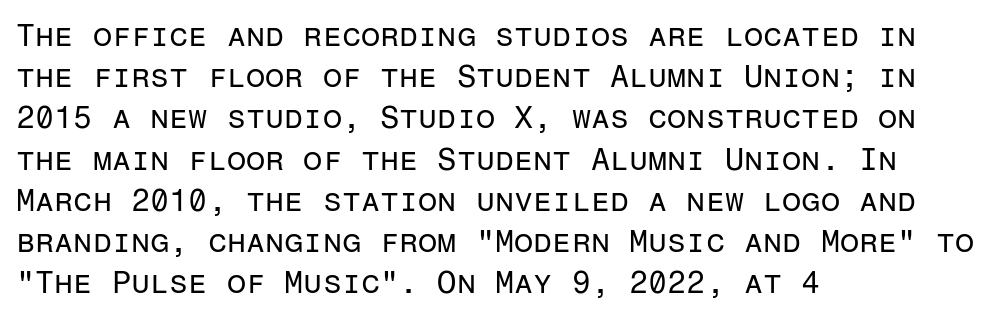
Q: Is the text bold? A: No.
Q: Is the text italic (slanted)? A: No, it is upright.
Q: Is the typeface a serif or a sans-serif typeface? A: Sans-serif.
Q: Is the text underlined? A: No.
Q: How is the paragraph aligned? A: Left-aligned.
Q: Is the spacing between letters normal or unusually wide? A: Normal.
Q: Is the spacing between lines tight, normal or loose? A: Normal.
Q: Width (condensed, normal, or wide)? A: Normal.
Q: Stroke contrast? A: Low.
Q: x-height? A: Medium.
Q: Monospaced? A: Yes.
